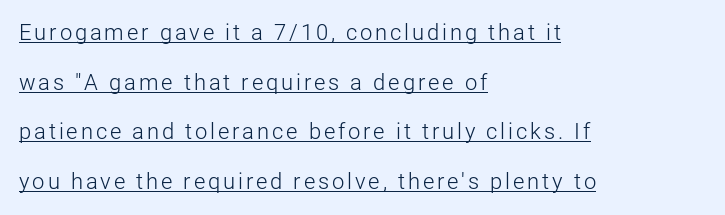
Q: Is the text bold? A: No.
Q: Is the text italic (slanted)? A: No, it is upright.
Q: Is the text underlined? A: Yes.
Q: How is the paragraph aligned? A: Left-aligned.
Q: Is the spacing between lines tight, normal or loose? A: Loose.
